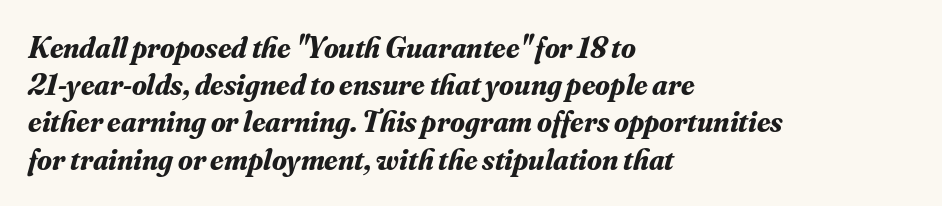
Are there feet on the stems? There are — it's a serif. Glance below the letters and you will spot only blank space. Spacing verdict: proportional, widths tailored to each character. Short and long lines alike share a common starting point at left. On the weight axis this lands at bold, roughly 700. You can tell it's italic because the verticals aren't actually vertical.
